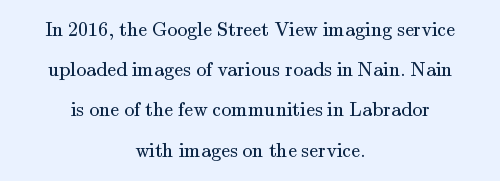
{"italic": "no", "bold": "no", "underline": "no", "align": "center", "line_spacing": "loose", "line_spacing_ratio": 2.01, "letter_spacing": "normal", "letter_spacing_em": 0.0, "glyph_px": 20}
